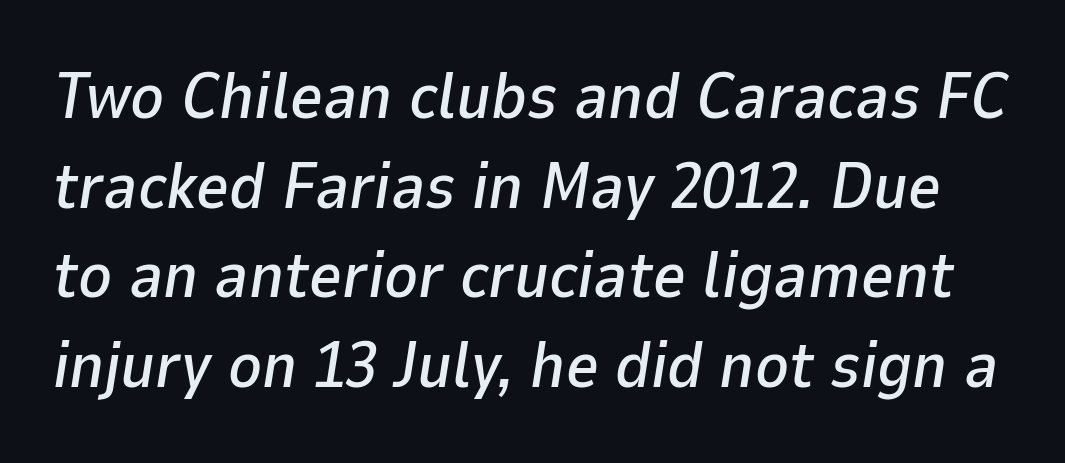
The image shows 64 px text type, italic (leaning right); set normal line spacing (1.4x), normal letter spacing, not underlined; low stroke contrast and a medium x-height.
